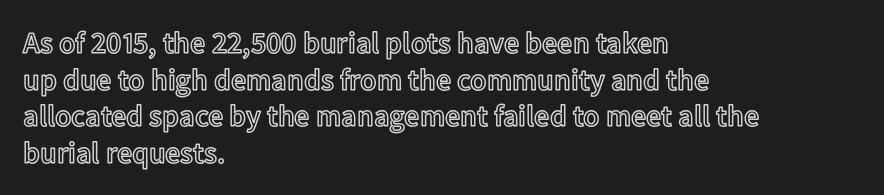
Ordinary non-slanted type is in use. Varying glyph widths throughout — classic text-font behaviour. The letterforms sit shoulder to shoulder at normal distance. A student would call this left alignment; a typographer would say flush left, rag right.
